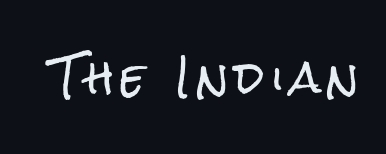
{"serif": "no", "italic": "no", "width": "condensed", "stroke_contrast": "low", "x_height": "medium", "monospaced": "no", "underline": "no", "glyph_px": 42}
